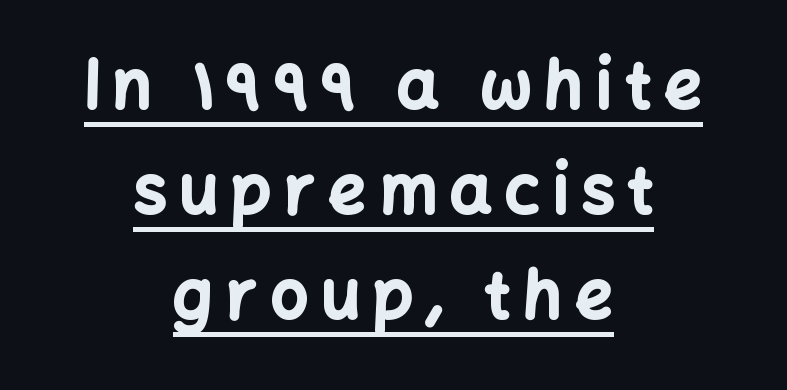
Q: Is the text bold? A: Yes.
Q: Is the text italic (slanted)? A: No, it is upright.
Q: Is the typeface a serif or a sans-serif typeface? A: Sans-serif.
Q: Is the text underlined? A: Yes.
Q: How is the paragraph aligned? A: Centered.
Q: Is the spacing between letters normal or unusually wide? A: Unusually wide.
Q: Is the spacing between lines tight, normal or loose? A: Normal.
Q: Width (condensed, normal, or wide)? A: Normal.
Q: Stroke contrast? A: Low.
Q: x-height? A: Medium.
Q: Monospaced? A: No.
